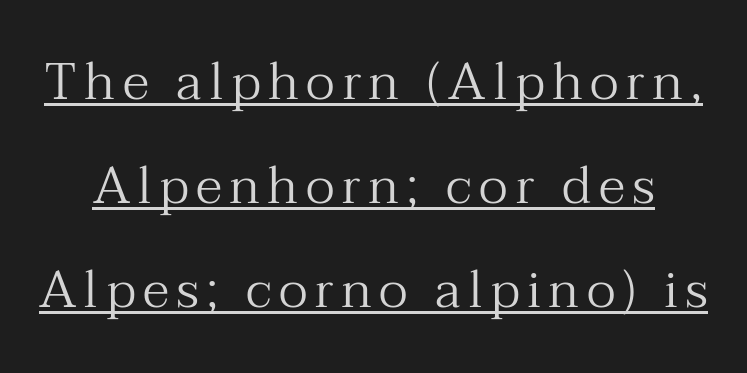
{"serif": "yes", "italic": "no", "bold": "no", "weight": "regular", "width": "normal", "stroke_contrast": "medium", "x_height": "medium", "monospaced": "no", "underline": "yes", "line_spacing": "loose", "line_spacing_ratio": 2.0, "glyph_px": 52}
